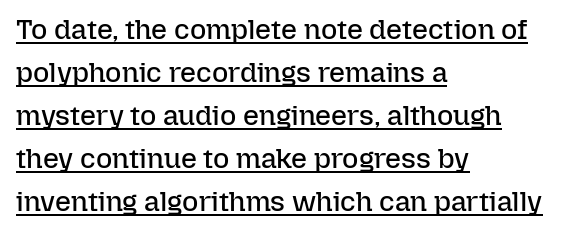
Stem width sits at or under what a default text font uses. The letters stand straight up with perfectly vertical stems. Looks like regular typesetting: each glyph gets only the width it needs. The paragraph has a hard left edge and a soft right edge. Like a heading marked for emphasis, these lines bear an underscore.
